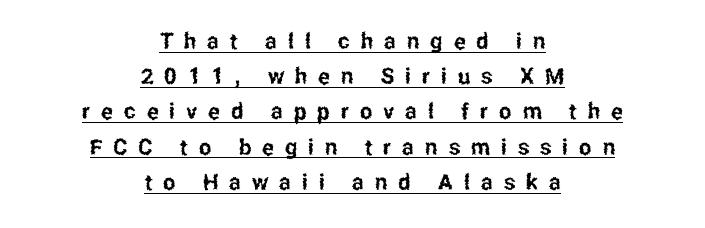
Q: Is the text italic (slanted)? A: No, it is upright.
Q: Is the text underlined? A: Yes.
Q: How is the paragraph aligned? A: Centered.
Q: Is the spacing between letters normal or unusually wide? A: Unusually wide.
Q: Is the spacing between lines tight, normal or loose? A: Normal.
